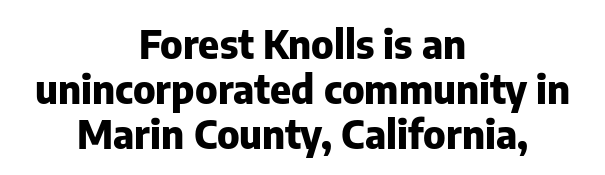
Q: Is the text bold? A: Yes.
Q: Is the text italic (slanted)? A: No, it is upright.
Q: Is the typeface a serif or a sans-serif typeface? A: Sans-serif.
Q: Is the text underlined? A: No.
Q: How is the paragraph aligned? A: Centered.
Q: Is the spacing between letters normal or unusually wide? A: Normal.
Q: Is the spacing between lines tight, normal or loose? A: Tight.
Q: Width (condensed, normal, or wide)? A: Normal.
Q: Stroke contrast? A: Low.
Q: x-height? A: Medium.
Q: Monospaced? A: No.
